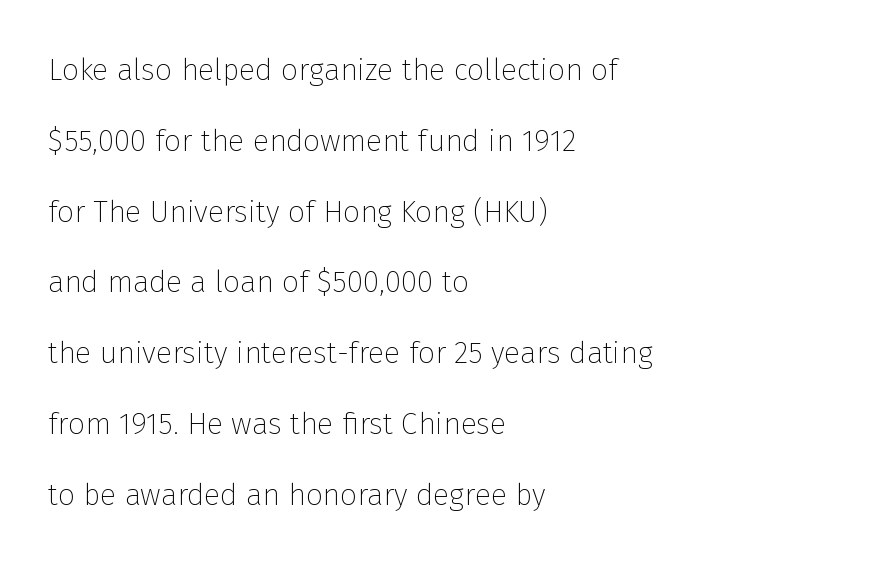
Q: Is the text bold? A: No.
Q: Is the text italic (slanted)? A: No, it is upright.
Q: Is the typeface a serif or a sans-serif typeface? A: Sans-serif.
Q: Is the text underlined? A: No.
Q: How is the paragraph aligned? A: Left-aligned.
Q: Is the spacing between letters normal or unusually wide? A: Normal.
Q: Is the spacing between lines tight, normal or loose? A: Loose.
Q: Width (condensed, normal, or wide)? A: Normal.
Q: Stroke contrast? A: Low.
Q: x-height? A: Medium.
Q: Monospaced? A: No.
